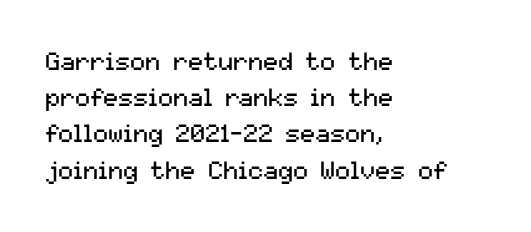
{"italic": "no", "bold": "no", "underline": "no", "align": "left", "line_spacing": "normal", "line_spacing_ratio": 1.45, "letter_spacing": "normal", "letter_spacing_em": 0.0, "glyph_px": 25}
